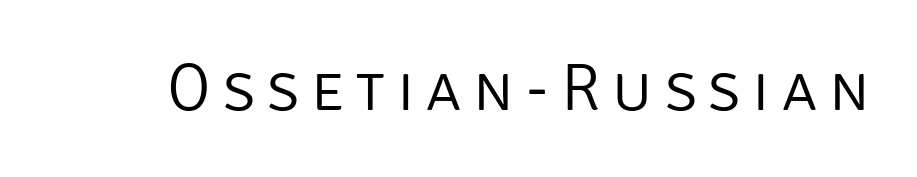
You could not count columns in this text — the font is proportionally spaced. Classification — sans serif. Does the lettering tilt? It doesn't — this is upright. The foot of each line stays bare and open.
